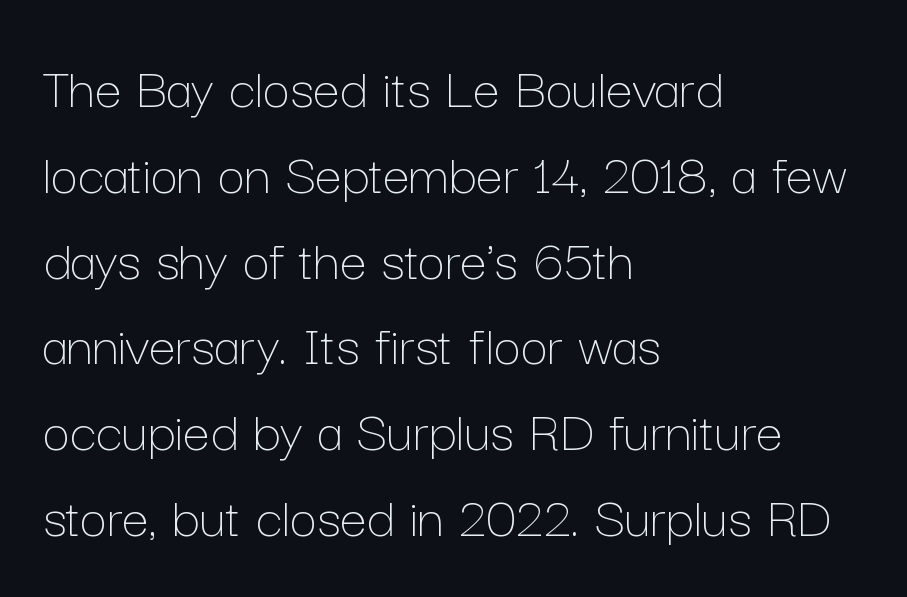
{"italic": "no", "bold": "no", "weight": "thin", "width": "normal", "stroke_contrast": "low", "x_height": "medium", "monospaced": "no", "underline": "no", "align": "left", "line_spacing": "normal", "line_spacing_ratio": 1.43, "letter_spacing": "normal", "letter_spacing_em": 0.0, "glyph_px": 60}
